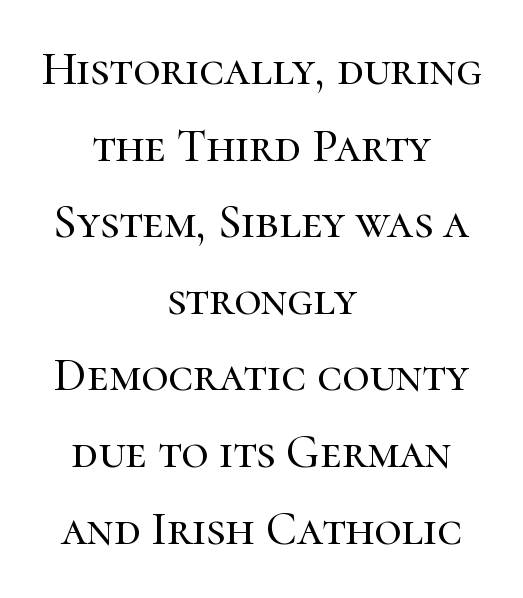
Here the glyphs are tracked normally, forming tight word shapes. Leading: standard. Posture: straight, roman, zero tilt. The gap between lines stays unmarked.
